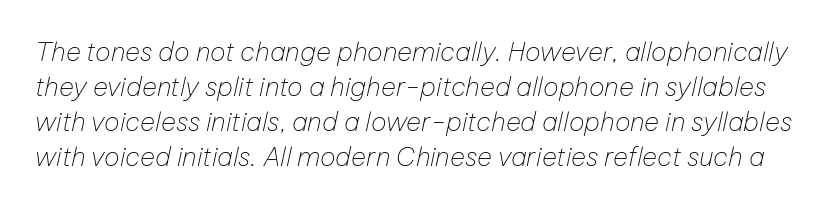
Q: Is the text bold? A: No.
Q: Is the text italic (slanted)? A: Yes, it leans right by about 12 degrees.
Q: Is the text underlined? A: No.
Q: Is the spacing between letters normal or unusually wide? A: Normal.
Q: Is the spacing between lines tight, normal or loose? A: Normal.
